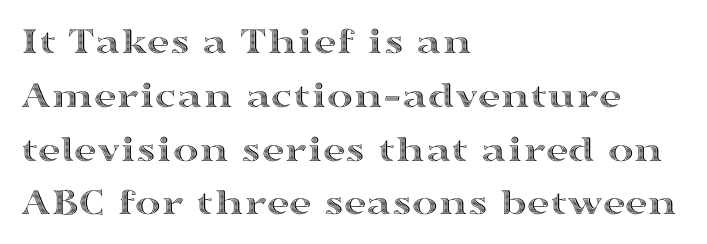
Q: Is the text italic (slanted)? A: No, it is upright.
Q: Is the text underlined? A: No.
Q: How is the paragraph aligned? A: Left-aligned.
Q: Is the spacing between letters normal or unusually wide? A: Normal.
Q: Is the spacing between lines tight, normal or loose? A: Normal.
Q: Width (condensed, normal, or wide)? A: Wide.
Q: x-height? A: Medium.
Q: Monospaced? A: No.
